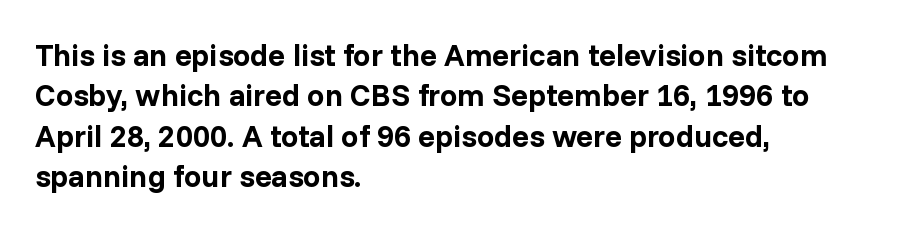
Stroke thickness is high; the sample reads as a true bold. Here the designer chose a conventional face with non-uniform glyph widths. Each line starts at the same left margin while the right side varies. The typeface chosen for these lines omits serifs. Normally led — the rows are evenly, conventionally spaced. Ascenders rise straight up at ninety degrees.
